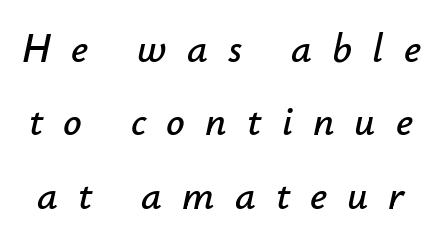
You could not count columns in this text — the font is proportionally spaced. Underlining? Definitely not there. Compared with typical body copy, the letter spacing here is much looser. Notice how the stems are inclined rather than vertical — that's the hallmark of italics.
